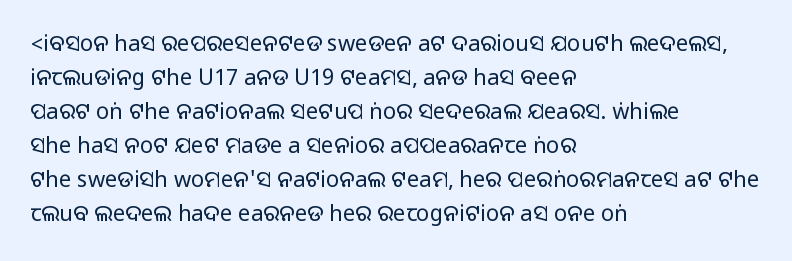
The image shows 22 px text type, upright; set left-aligned, normal line spacing (1.55x), normal letter spacing, not underlined.
